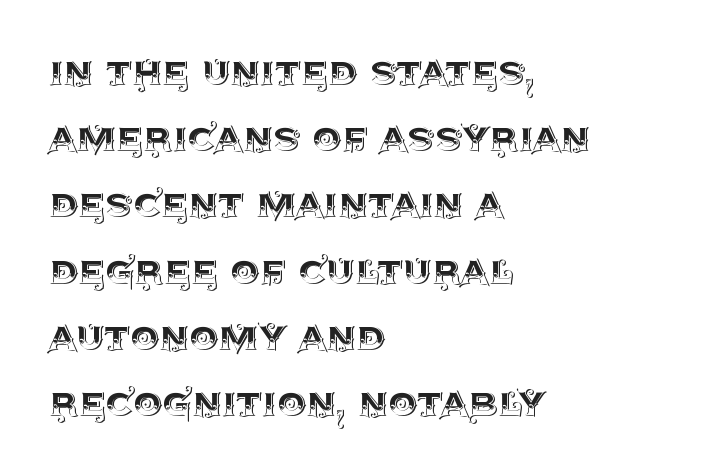
Line spacing here is normal. Here the designer chose a conventional face with non-uniform glyph widths. A typesetter would call this zero additional tracking. Caption: multi-line text, flush left, ragged right. No italicization has been applied; the sample stays upright. Nobody drew a line under any word here.
